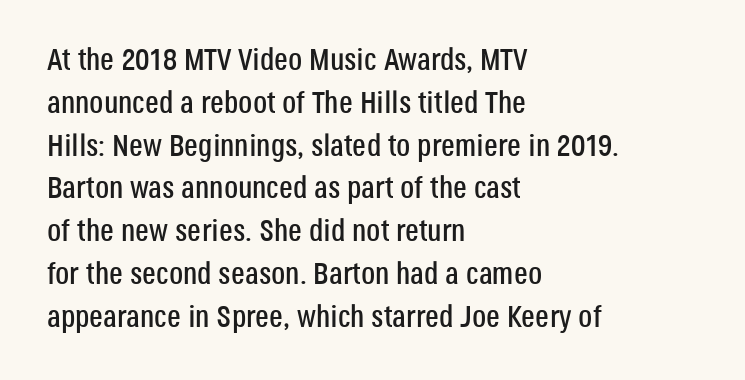
Q: Is the text italic (slanted)? A: No, it is upright.
Q: Is the typeface a serif or a sans-serif typeface? A: Sans-serif.
Q: Is the text underlined? A: No.
Q: How is the paragraph aligned? A: Left-aligned.
Q: Is the spacing between letters normal or unusually wide? A: Normal.
Q: Is the spacing between lines tight, normal or loose? A: Normal.
Q: Width (condensed, normal, or wide)? A: Condensed.
Q: Stroke contrast? A: Low.
Q: x-height? A: Large.
Q: Monospaced? A: No.
